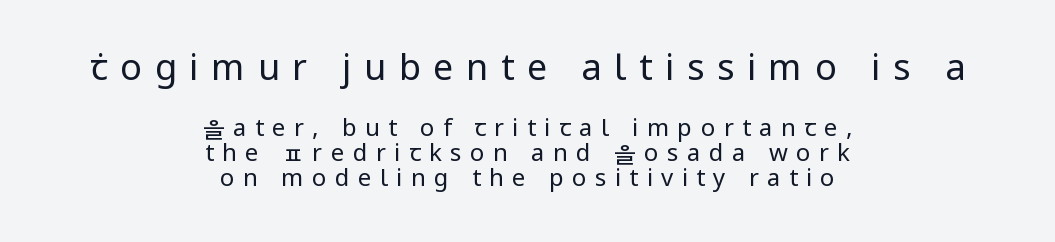
{"serif": "no", "italic": "no", "bold": "no", "weight": "regular", "width": "normal", "stroke_contrast": "low", "x_height": "medium", "monospaced": "no", "underline": "no", "align": "center", "line_spacing": "tight", "line_spacing_ratio": 1.05, "letter_spacing": "wide", "letter_spacing_em": 0.35, "larger_block": "first", "size_ratio": 1.5, "glyph_px": 36}
